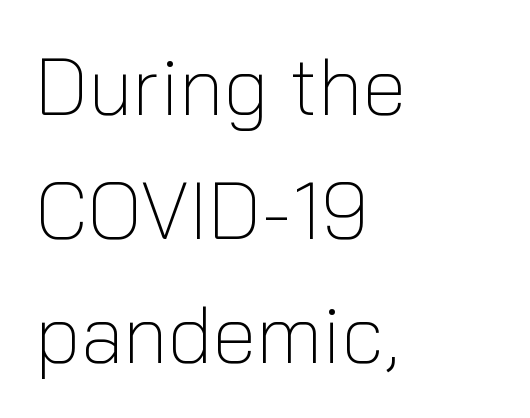
The image shows 80 px light sans-serif type, upright; set left-aligned, normal line spacing (1.55x), normal letter spacing, not underlined; low stroke contrast and a medium x-height.
